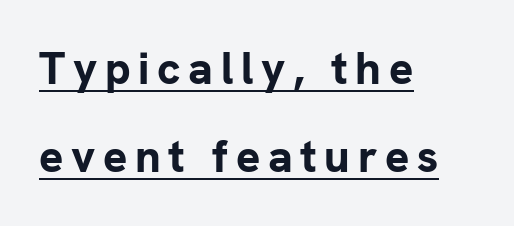
{"serif": "no", "italic": "no", "bold": "yes", "weight": "bold", "width": "normal", "stroke_contrast": "low", "x_height": "medium", "monospaced": "no", "underline": "yes", "align": "left", "line_spacing": "loose", "line_spacing_ratio": 1.96, "glyph_px": 45}
